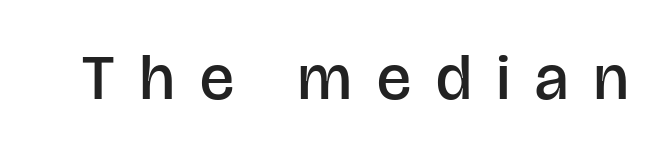
The image shows 64 px semibold sans-serif type, upright; set unusually wide letter spacing (+0.4 em), not underlined; low stroke contrast and a large x-height.
